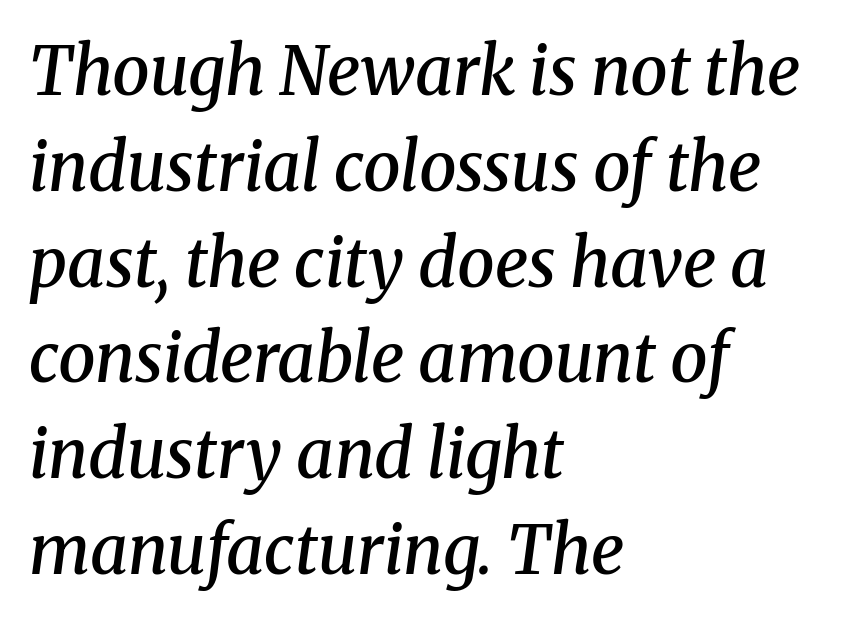
The image shows 67 px semibold serif type, italic (leaning right); set left-aligned, normal line spacing (1.43x), normal letter spacing, not underlined; medium stroke contrast and a medium x-height.
